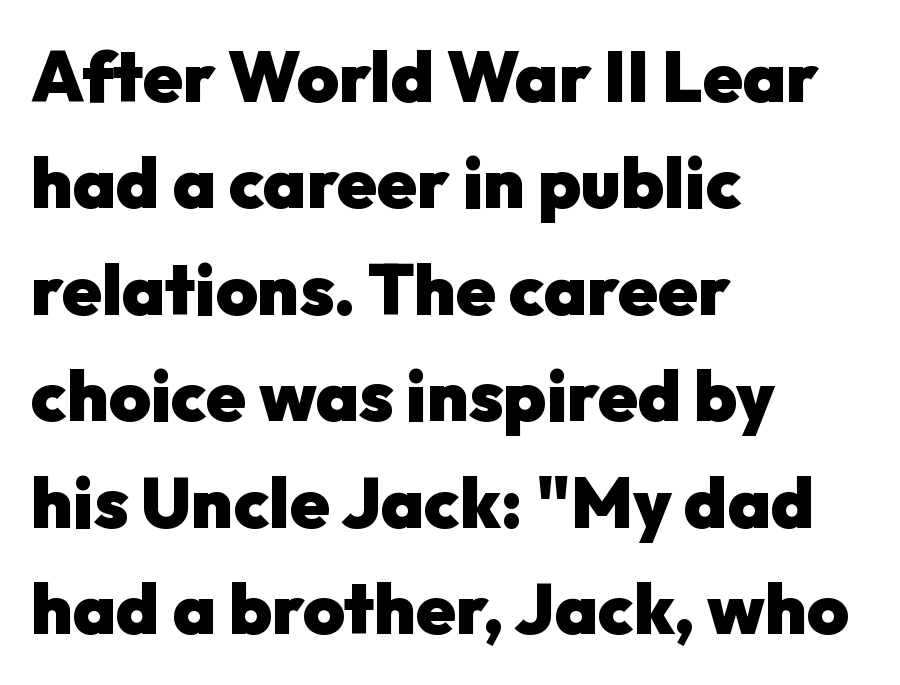
Q: Is the text bold? A: Yes.
Q: Is the text italic (slanted)? A: No, it is upright.
Q: Is the typeface a serif or a sans-serif typeface? A: Sans-serif.
Q: Is the text underlined? A: No.
Q: How is the paragraph aligned? A: Left-aligned.
Q: Is the spacing between letters normal or unusually wide? A: Normal.
Q: Is the spacing between lines tight, normal or loose? A: Normal.
Q: Width (condensed, normal, or wide)? A: Normal.
Q: Stroke contrast? A: Low.
Q: x-height? A: Medium.
Q: Monospaced? A: No.
